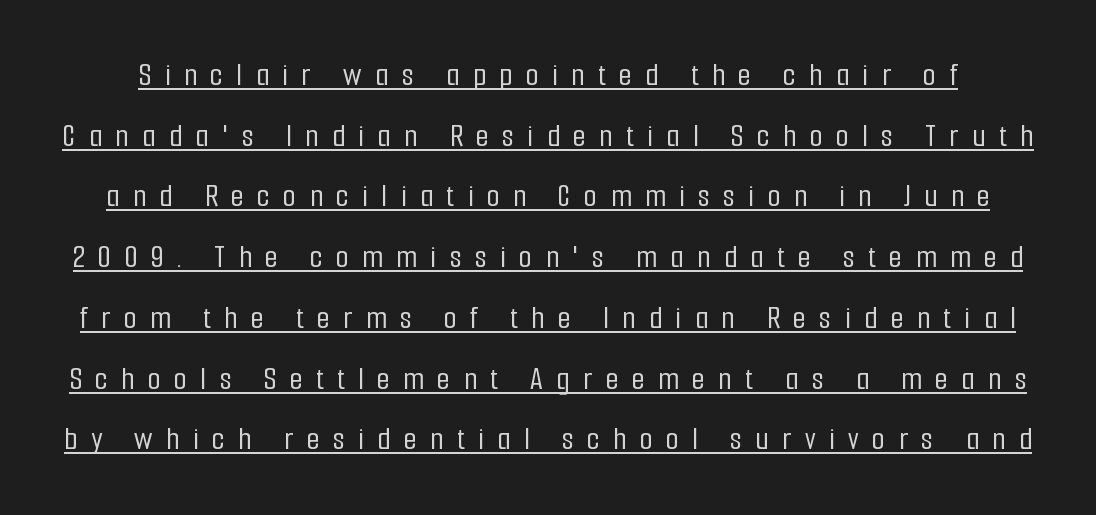
Q: Is the text italic (slanted)? A: No, it is upright.
Q: Is the typeface a serif or a sans-serif typeface? A: Sans-serif.
Q: Is the text underlined? A: Yes.
Q: Is the spacing between letters normal or unusually wide? A: Unusually wide.
Q: Width (condensed, normal, or wide)? A: Condensed.
Q: Stroke contrast? A: Low.
Q: x-height? A: Medium.
Q: Monospaced? A: No.
